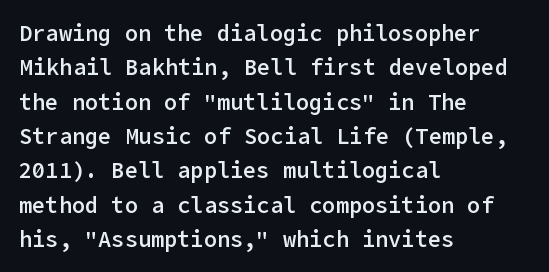
{"italic": "no", "bold": "semi", "underline": "no", "align": "left", "line_spacing": "normal", "line_spacing_ratio": 1.56, "letter_spacing": "normal", "letter_spacing_em": 0.0, "glyph_px": 22}
